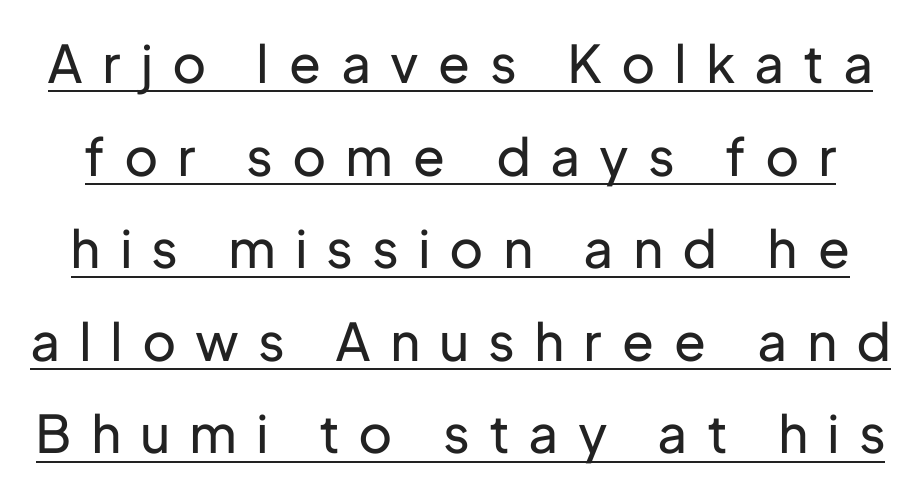
The image shows 52 px regular-weight sans-serif type, upright; set line spacing 1.78x, unusually wide letter spacing (+0.4 em), underlined; low stroke contrast and a medium x-height.
